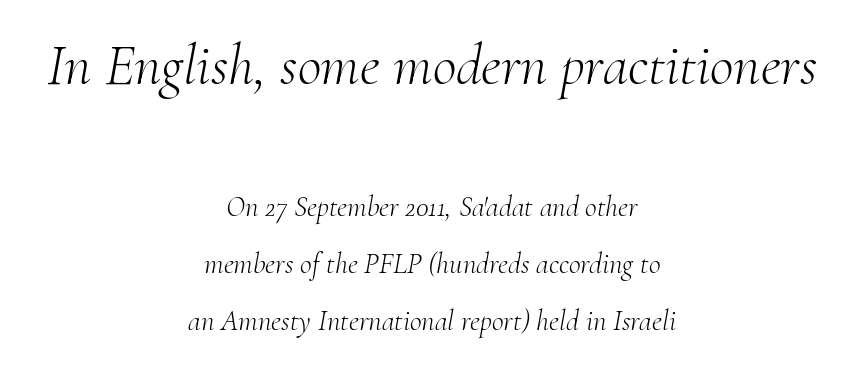
Q: Is the text bold? A: No.
Q: Is the text italic (slanted)? A: Yes, it leans right by about 10 degrees.
Q: Is the typeface a serif or a sans-serif typeface? A: Serif.
Q: Is the text underlined? A: No.
Q: How is the paragraph aligned? A: Centered.
Q: Is the spacing between letters normal or unusually wide? A: Normal.
Q: Is the spacing between lines tight, normal or loose? A: Loose.
Q: Which block of text is set in a larger size, the first (top) or the second (bottom)? A: The first (top) one.
Q: Width (condensed, normal, or wide)? A: Normal.
Q: Stroke contrast? A: Medium.
Q: x-height? A: Small.
Q: Monospaced? A: No.
